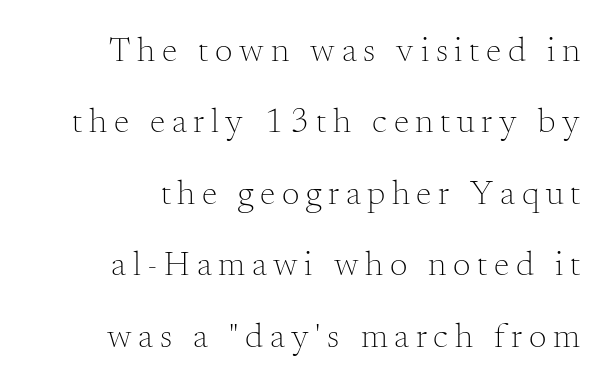
The image shows 35 px light serif type, upright; set loose line spacing (2.04x), not underlined; medium stroke contrast and a small x-height.
